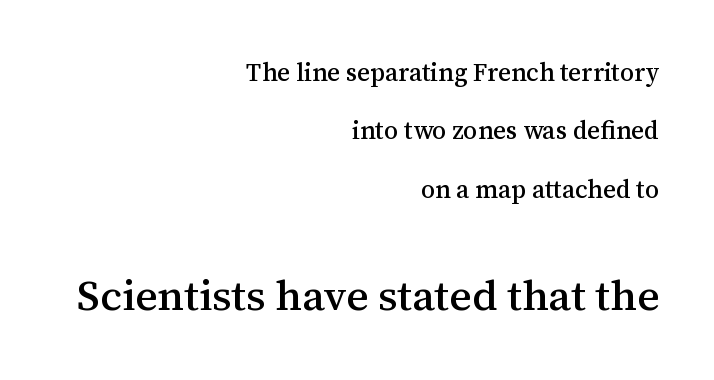
The image shows 43 px serif type, upright; set right-aligned, loose line spacing (2.34x), normal letter spacing, not underlined; the second (bottom) block is 1.72x larger; medium stroke contrast and a medium x-height.
